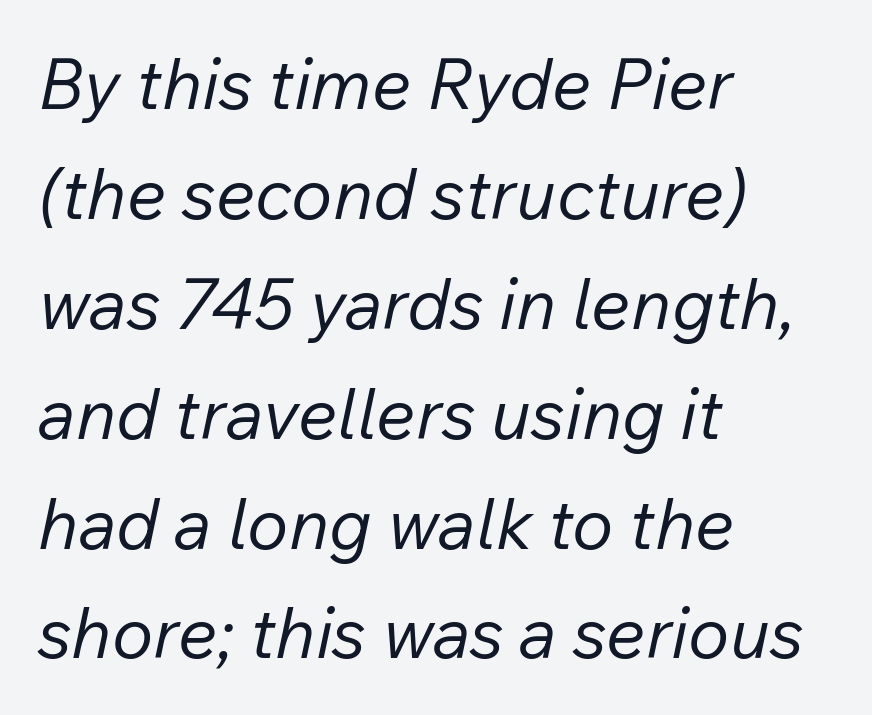
Q: Is the text bold? A: No.
Q: Is the text italic (slanted)? A: Yes, it leans right by about 12 degrees.
Q: Is the text underlined? A: No.
Q: How is the paragraph aligned? A: Left-aligned.
Q: Is the spacing between letters normal or unusually wide? A: Normal.
Q: Is the spacing between lines tight, normal or loose? A: Normal.
Q: Width (condensed, normal, or wide)? A: Normal.
Q: Stroke contrast? A: Low.
Q: x-height? A: Medium.
Q: Monospaced? A: No.
